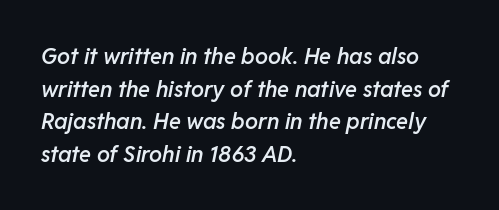
The image shows 22 px text type, italic (leaning right); set left-aligned, normal line spacing (1.48x), normal letter spacing, not underlined.
